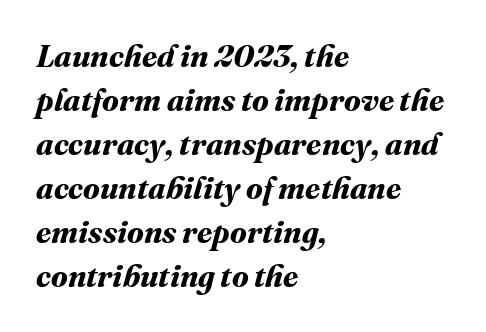
The image shows 31 px bold type; set left-aligned, normal line spacing (1.42x), normal letter spacing, not underlined; medium stroke contrast and a medium x-height.
